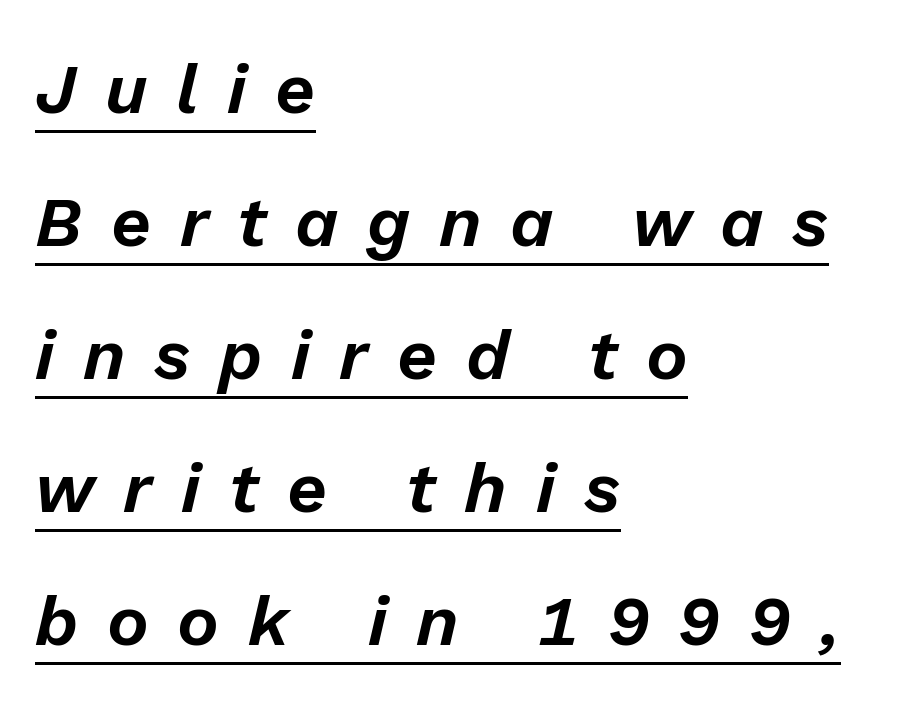
This is oblique type, the kind used for emphasis or titles. The string is rendered with underlining switched on. The type is letterspaced generously, with wide tracking. The compositor pushed each line to the left boundary. Reading down the column, the eye jumps a long way to each next line.
